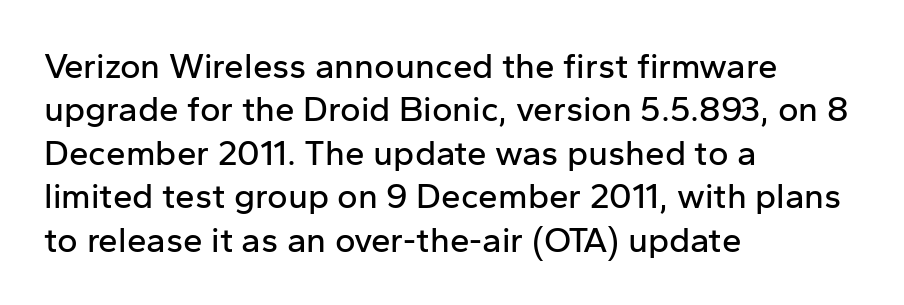
Q: Is the text italic (slanted)? A: No, it is upright.
Q: Is the typeface a serif or a sans-serif typeface? A: Sans-serif.
Q: Is the text underlined? A: No.
Q: How is the paragraph aligned? A: Left-aligned.
Q: Is the spacing between letters normal or unusually wide? A: Normal.
Q: Width (condensed, normal, or wide)? A: Normal.
Q: Stroke contrast? A: Low.
Q: x-height? A: Medium.
Q: Monospaced? A: No.
